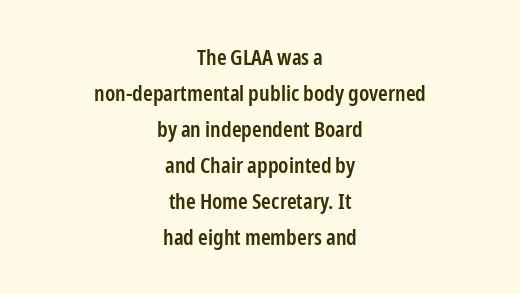
The image shows 22 px text type, upright; set centered, normal line spacing (1.64x), normal letter spacing, not underlined.
